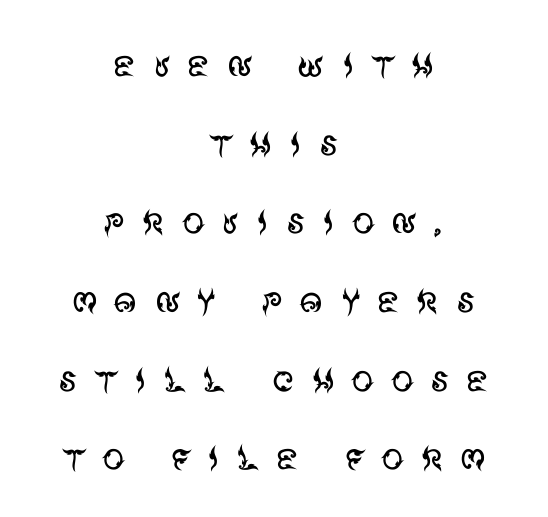
The image shows 46 px regular-weight sans-serif type, upright; set centered, line spacing 1.71x, unusually wide letter spacing (+0.34 em), not underlined; medium stroke contrast and a large x-height.
